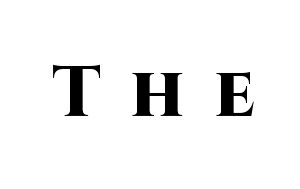
{"serif": "no", "italic": "no", "bold": "yes", "weight": "heavy", "width": "normal", "stroke_contrast": "high", "x_height": "large", "monospaced": "no", "underline": "no", "letter_spacing": "wide", "letter_spacing_em": 0.42, "glyph_px": 71}
